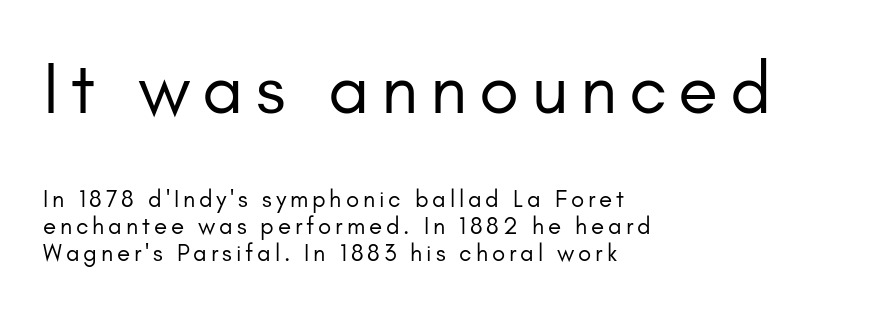
Q: Is the text bold? A: No.
Q: Is the text italic (slanted)? A: No, it is upright.
Q: Is the typeface a serif or a sans-serif typeface? A: Sans-serif.
Q: Is the text underlined? A: No.
Q: How is the paragraph aligned? A: Left-aligned.
Q: Is the spacing between lines tight, normal or loose? A: Tight.
Q: Which block of text is set in a larger size, the first (top) or the second (bottom)? A: The first (top) one.
Q: Width (condensed, normal, or wide)? A: Normal.
Q: Stroke contrast? A: Low.
Q: x-height? A: Small.
Q: Monospaced? A: No.
